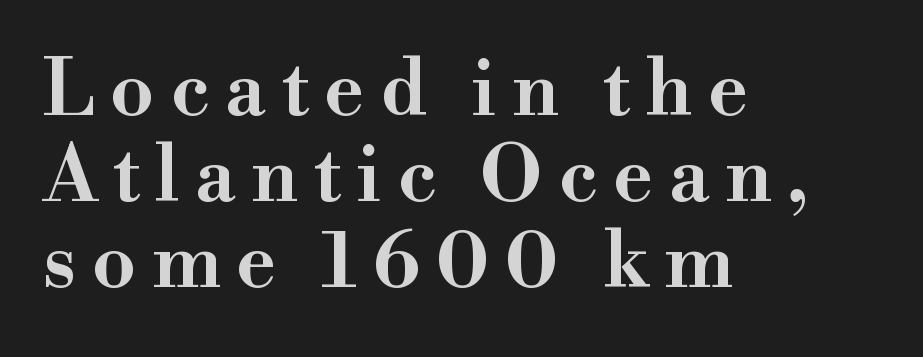
The image shows 77 px wide serif type, upright; set left-aligned, tight line spacing (1.12x), unusually wide letter spacing (+0.2 em), not underlined; high stroke contrast and a small x-height.
